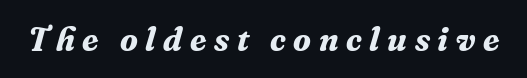
A typesetter would call this proportional, since set widths differ per character. The passage shown is not underscored anywhere. Does the weight exceed regular? Yes, all the way to bold. How are the letters spaced? Widely, with obvious added tracking. I'd call this a serif setting — the letters wear small feet.
